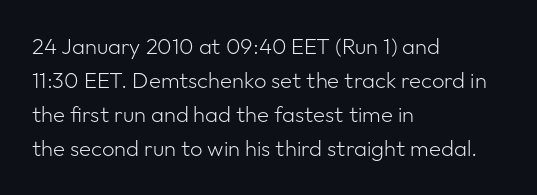
The image shows 22 px text type, upright; set left-aligned, normal line spacing (1.55x), normal letter spacing, not underlined.
